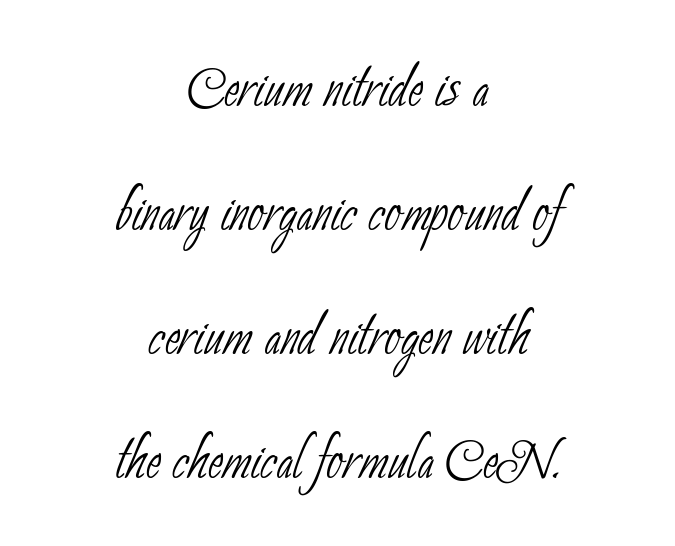
The image shows 73 px thin, condensed sans-serif type; set centered, normal line spacing (1.7x), normal letter spacing, not underlined; low stroke contrast and a small x-height.
